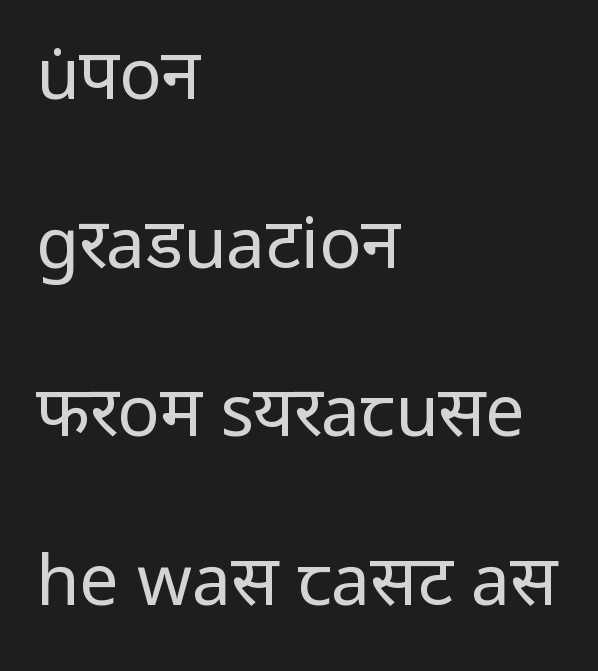
{"serif": "no", "italic": "no", "bold": "no", "weight": "regular", "width": "normal", "stroke_contrast": "low", "x_height": "medium", "monospaced": "no", "underline": "no", "align": "left", "line_spacing": "loose", "line_spacing_ratio": 2.41, "letter_spacing": "normal", "letter_spacing_em": 0.0, "glyph_px": 70}
